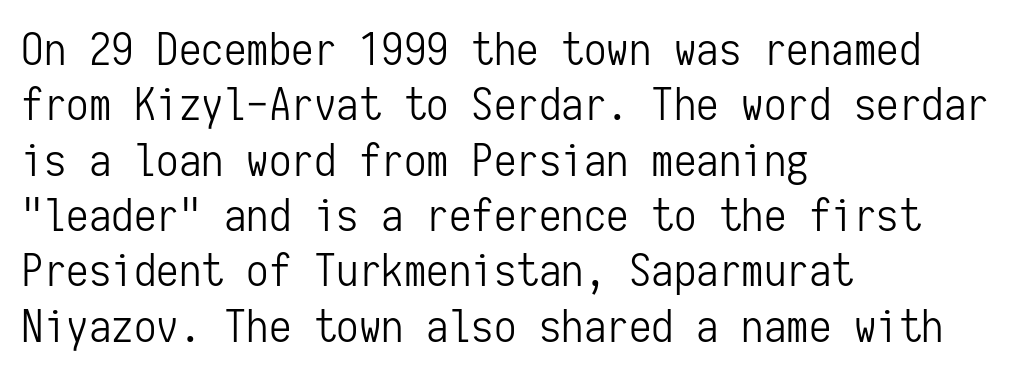
{"serif": "no", "italic": "no", "bold": "no", "weight": "light", "width": "condensed", "stroke_contrast": "low", "x_height": "medium", "monospaced": "yes", "underline": "no", "align": "left", "line_spacing_ratio": 1.23, "letter_spacing": "normal", "letter_spacing_em": 0.0, "glyph_px": 45}
